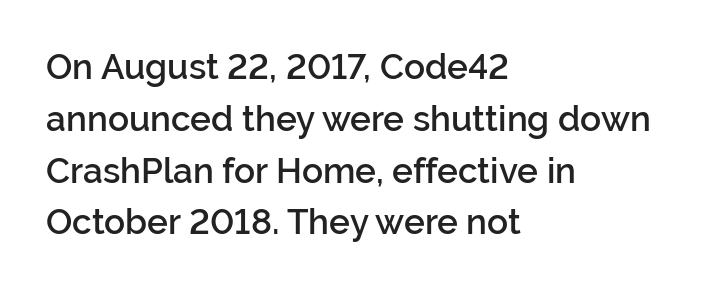
Is this a fixed-width face? No — the glyphs have proportional, varying widths. The type sits square on the baseline with zero lean. A classic flush-left, rag-right setting is used for this passage. Nope, no serifs anywhere on these letters. A clean baseline with only descenders dipping below it.
